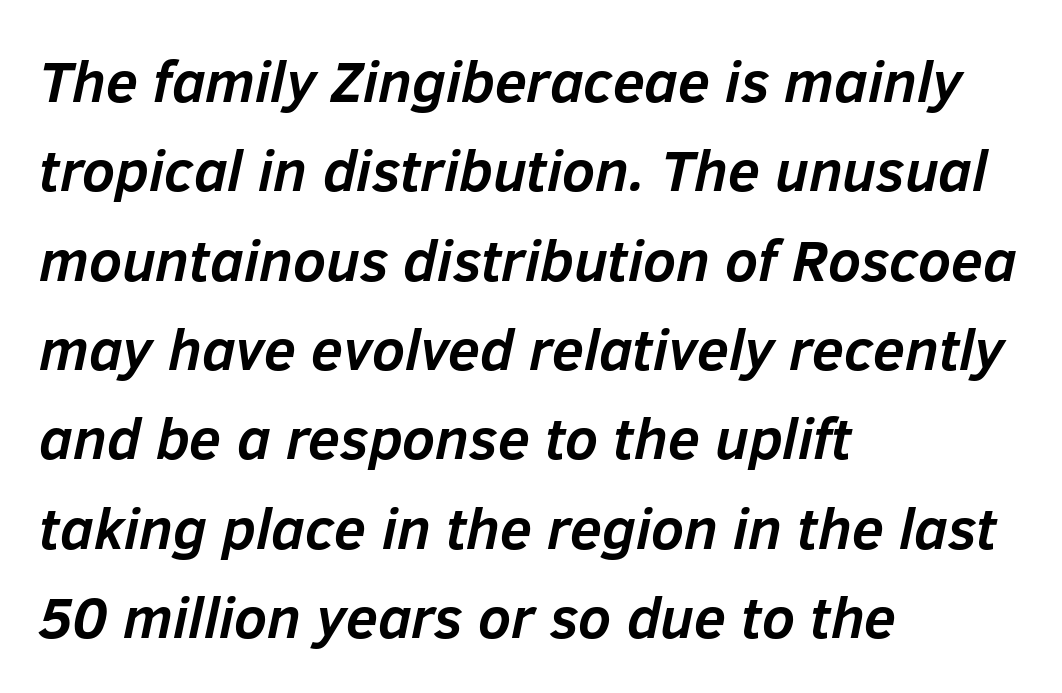
There is no visible air inserted between adjacent glyphs. Visually the block forms a straight wall on the left and a jagged coastline on the right. Slant detected: the letters are inclined. Typesetter's note: full bold, strokes at maximum text heaviness. Only glyphs here, with clear space below each row. Here the designer chose a conventional face with non-uniform glyph widths.
